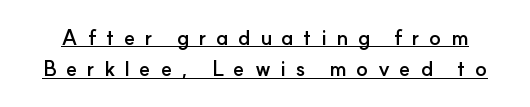
The image shows 21 px bold type, upright; set normal line spacing (1.5x), unusually wide letter spacing (+0.45 em), underlined.
